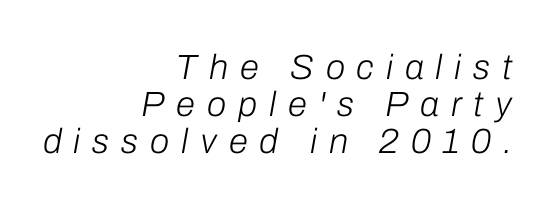
{"italic": "yes", "lean": "right", "slant_degrees": 10, "bold": "no", "weight": "light", "width": "normal", "stroke_contrast": "low", "x_height": "medium", "monospaced": "no", "underline": "no", "align": "right", "line_spacing": "tight", "line_spacing_ratio": 1.06, "letter_spacing": "wide", "letter_spacing_em": 0.34, "glyph_px": 35}
